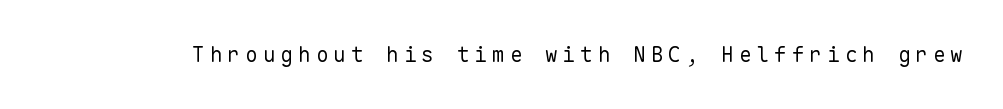
{"italic": "no", "bold": "no", "underline": "no", "letter_spacing": "wide", "letter_spacing_em": 0.24, "glyph_px": 21}
